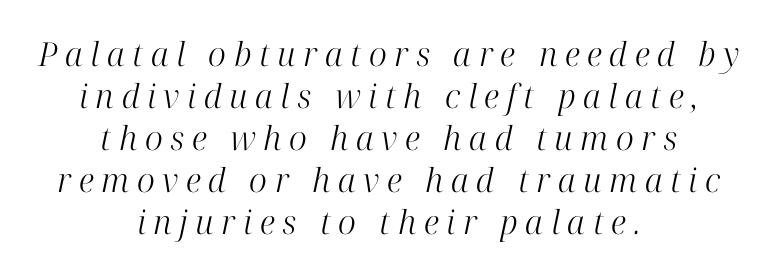
{"serif": "yes", "italic": "yes", "lean": "right", "slant_degrees": 12, "bold": "no", "weight": "light", "width": "normal", "stroke_contrast": "high", "x_height": "medium", "monospaced": "no", "underline": "no", "align": "center", "line_spacing": "normal", "line_spacing_ratio": 1.27, "letter_spacing": "wide", "letter_spacing_em": 0.23, "glyph_px": 33}
